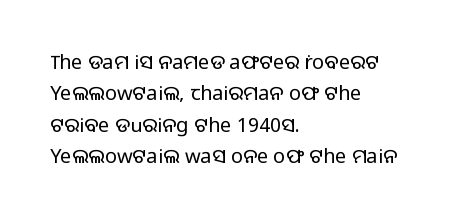
Line spacing here is normal. A typesetter would mark this as roman, not italic. The specimen omits any rule beneath the text block's lines. The rag falls on the right side of this text block. The characters are drawn with everyday or finer stroke widths.
